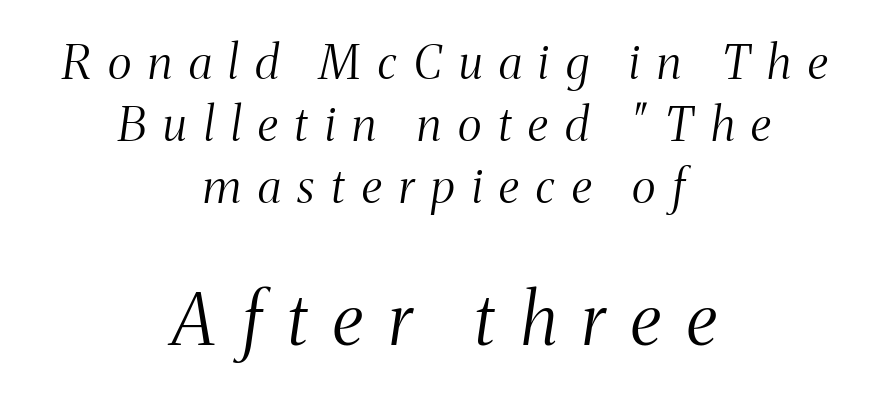
{"serif": "yes", "italic": "yes", "lean": "right", "slant_degrees": 8, "bold": "no", "weight": "light", "width": "condensed", "stroke_contrast": "medium", "x_height": "medium", "monospaced": "no", "underline": "no", "align": "center", "line_spacing": "normal", "line_spacing_ratio": 1.32, "letter_spacing": "wide", "letter_spacing_em": 0.36, "larger_block": "second", "size_ratio": 1.51, "glyph_px": 71}
